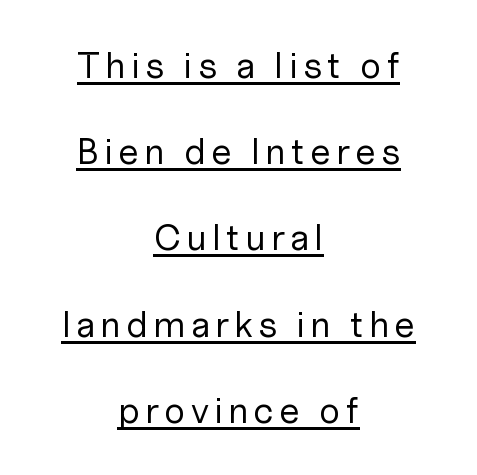
{"serif": "no", "italic": "no", "bold": "no", "weight": "regular", "width": "normal", "stroke_contrast": "low", "x_height": "medium", "monospaced": "no", "underline": "yes", "align": "center", "line_spacing": "loose", "line_spacing_ratio": 2.33, "glyph_px": 37}
